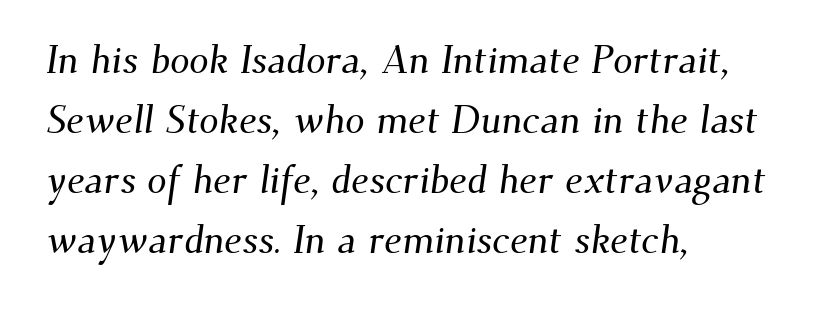
Q: Is the typeface a serif or a sans-serif typeface? A: Serif.
Q: Is the text underlined? A: No.
Q: How is the paragraph aligned? A: Left-aligned.
Q: Is the spacing between letters normal or unusually wide? A: Normal.
Q: Is the spacing between lines tight, normal or loose? A: Normal.
Q: Width (condensed, normal, or wide)? A: Normal.
Q: Stroke contrast? A: Medium.
Q: x-height? A: Small.
Q: Monospaced? A: No.
